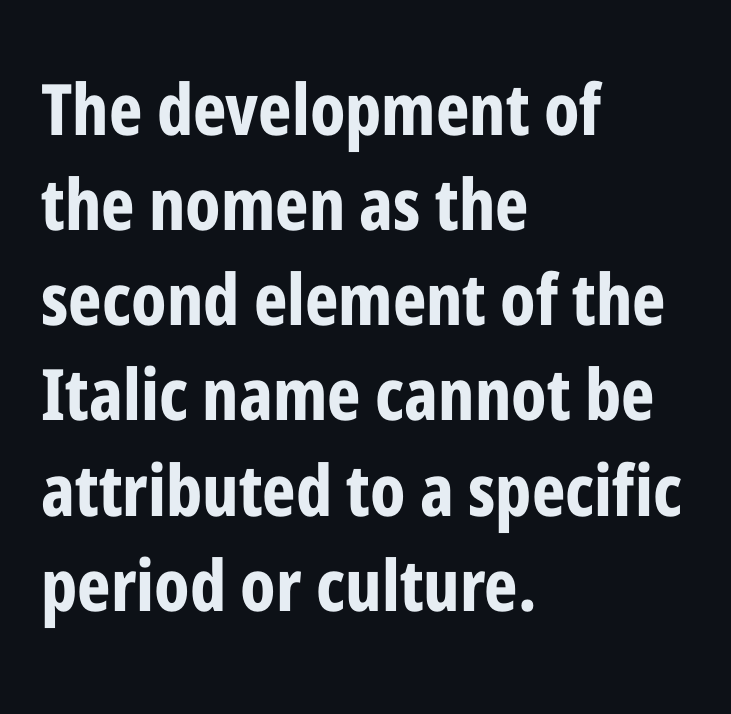
Each new line begins a customary step beneath the previous one. Typographic density is high because the face is bold. Notice how the stems are strictly vertical — no italics here. The foot of each line stays bare and open. To sum up the face: it is a sans, with no serifs.
